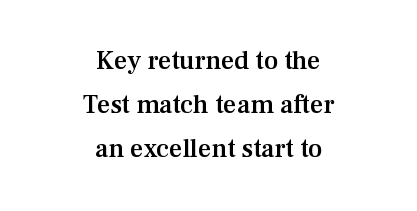
Q: Is the text bold? A: Semi-bold.
Q: Is the text italic (slanted)? A: No, it is upright.
Q: Is the text underlined? A: No.
Q: How is the paragraph aligned? A: Centered.
Q: Is the spacing between letters normal or unusually wide? A: Normal.
Q: Is the spacing between lines tight, normal or loose? A: Normal.
